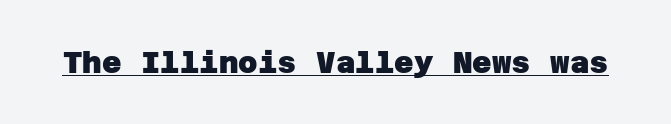
{"serif": "no", "bold": "yes", "weight": "heavy", "width": "normal", "stroke_contrast": "low", "x_height": "large", "underline": "yes", "letter_spacing": "normal", "letter_spacing_em": 0.0, "glyph_px": 30}
